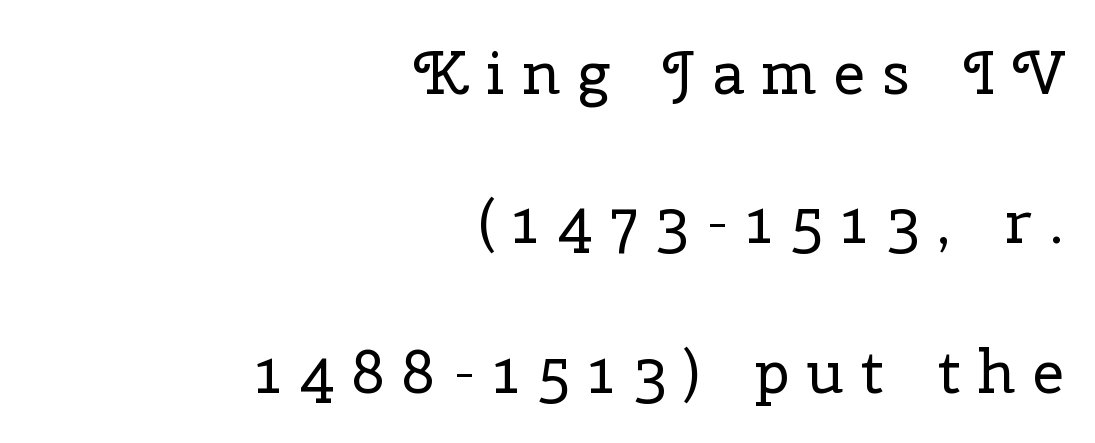
Q: Is the text bold? A: No.
Q: Is the text italic (slanted)? A: No, it is upright.
Q: Is the typeface a serif or a sans-serif typeface? A: Serif.
Q: Is the text underlined? A: No.
Q: How is the paragraph aligned? A: Right-aligned.
Q: Is the spacing between letters normal or unusually wide? A: Unusually wide.
Q: Is the spacing between lines tight, normal or loose? A: Loose.
Q: Width (condensed, normal, or wide)? A: Normal.
Q: Stroke contrast? A: Low.
Q: x-height? A: Medium.
Q: Monospaced? A: No.
